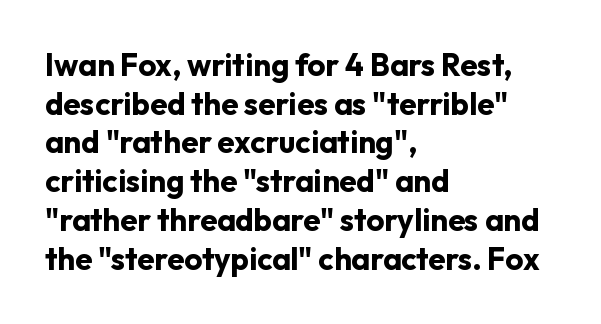
In CSS terms this would be text-align: left. A full-strength bold gives these letters their thick strokes. The rendering keeps characters at their native spacing. Stroke terminals: plain, sans-serif. Posture: straight, roman, zero tilt. Decoration check: the copy has no underline.
